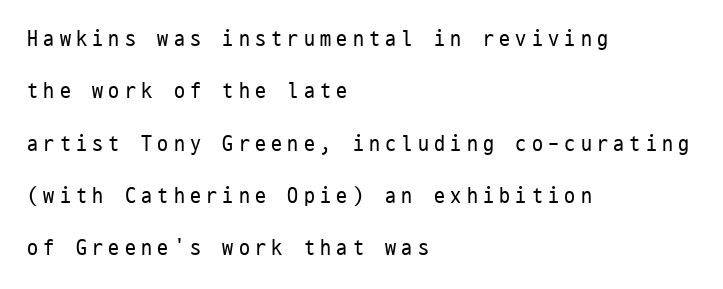
The image shows 22 px text type, upright; set left-aligned, loose line spacing (2.38x), unusually wide letter spacing (+0.24 em), not underlined.
